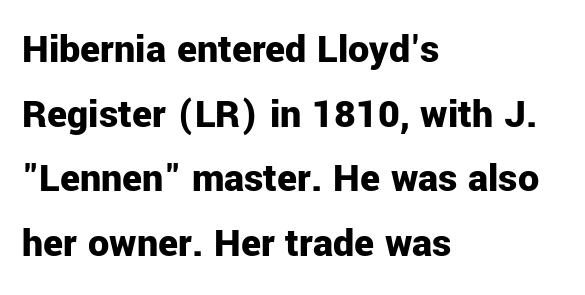
Does the lettering tilt? It doesn't — this is upright. Each new line begins a customary step beneath the previous one. Each line starts at the same left margin while the right side varies. Every letter is thick-stroked: bold, no question. Bare-footed words on every line.
